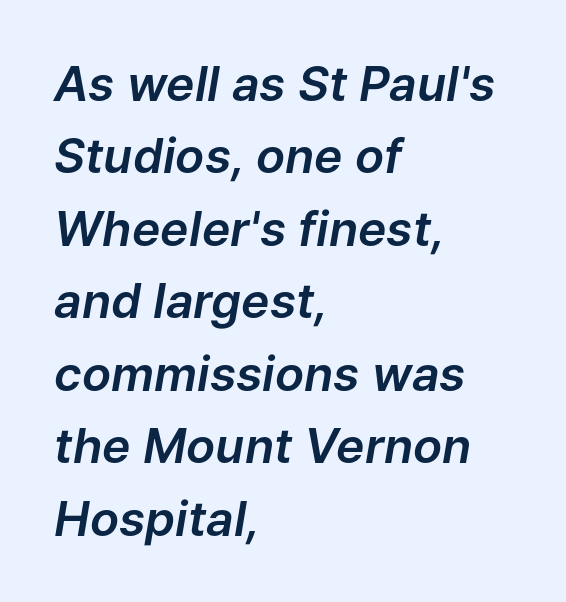
Nobody drew a line under any word here. What's the leading like? Ordinary, nothing unusual. A classic flush-left, rag-right setting is used for this passage. There's an unmistakable incline to the writing here. Is the letter spacing exaggerated? No — it looks like the ordinary default. Note the varied advance widths — an 'i' is clearly narrower than an 'm'.
